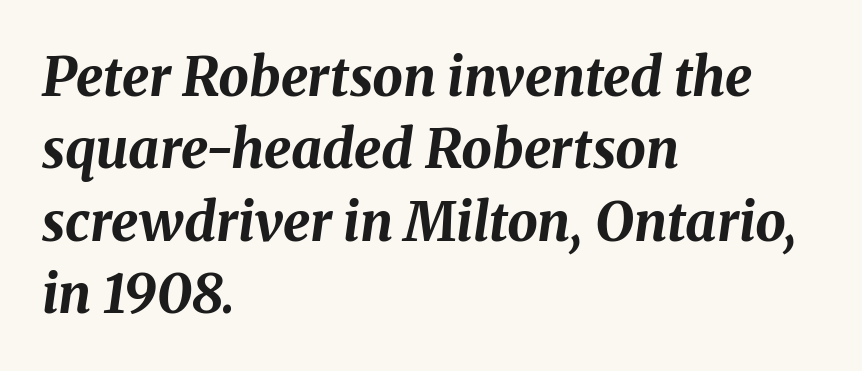
{"italic": "yes", "lean": "right", "slant_degrees": 8, "bold": "yes", "weight": "bold", "width": "normal", "stroke_contrast": "medium", "x_height": "medium", "monospaced": "no", "underline": "no", "align": "left", "line_spacing": "normal", "line_spacing_ratio": 1.34, "letter_spacing": "normal", "letter_spacing_em": 0.0, "glyph_px": 54}
